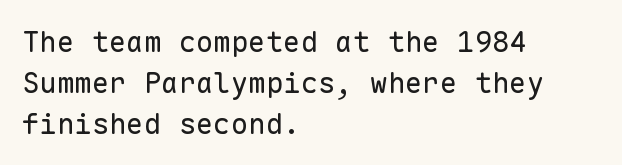
{"serif": "no", "italic": "no", "bold": "no", "weight": "regular", "width": "normal", "stroke_contrast": "low", "x_height": "medium", "monospaced": "yes", "underline": "no", "align": "left", "line_spacing": "normal", "line_spacing_ratio": 1.41, "letter_spacing": "normal", "letter_spacing_em": 0.0, "glyph_px": 29}
